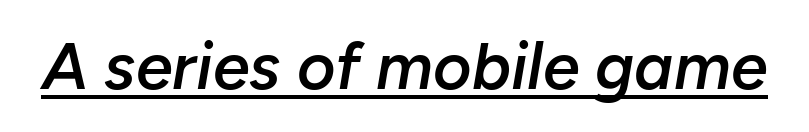
The image shows 66 px semibold type, italic (leaning right); set normal letter spacing, underlined; low stroke contrast and a medium x-height.
